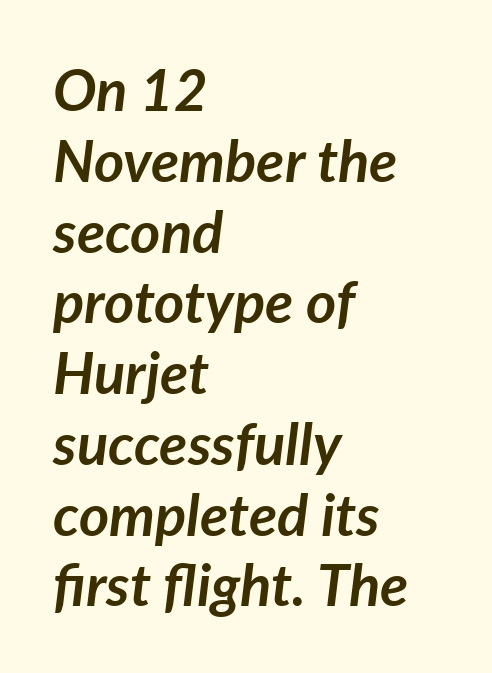
{"italic": "yes", "lean": "right", "slant_degrees": 7, "bold": "yes", "weight": "semibold", "width": "normal", "stroke_contrast": "low", "x_height": "medium", "monospaced": "no", "underline": "no", "align": "left", "line_spacing_ratio": 1.22, "letter_spacing": "normal", "letter_spacing_em": 0.0, "glyph_px": 58}
